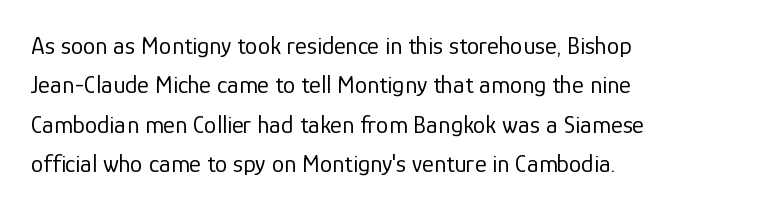
The image shows 25 px text type, upright; set left-aligned, normal line spacing (1.58x), normal letter spacing, not underlined.
